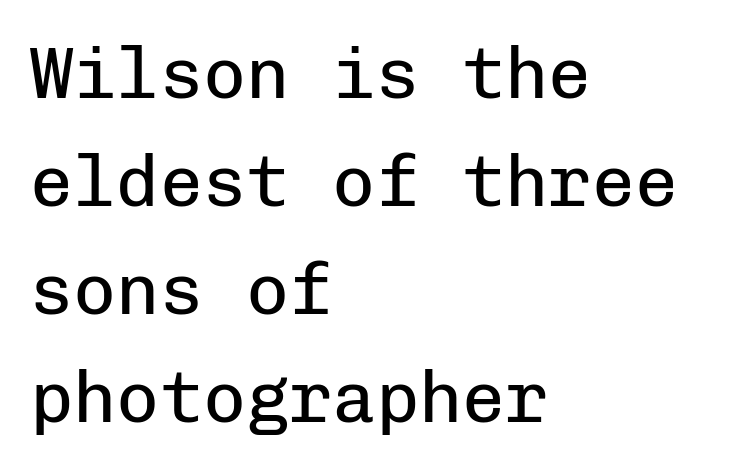
Q: Is the text bold? A: No.
Q: Is the text italic (slanted)? A: No, it is upright.
Q: Is the typeface a serif or a sans-serif typeface? A: Sans-serif.
Q: Is the text underlined? A: No.
Q: How is the paragraph aligned? A: Left-aligned.
Q: Is the spacing between letters normal or unusually wide? A: Normal.
Q: Is the spacing between lines tight, normal or loose? A: Normal.
Q: Width (condensed, normal, or wide)? A: Normal.
Q: Stroke contrast? A: Low.
Q: x-height? A: Medium.
Q: Monospaced? A: Yes.
